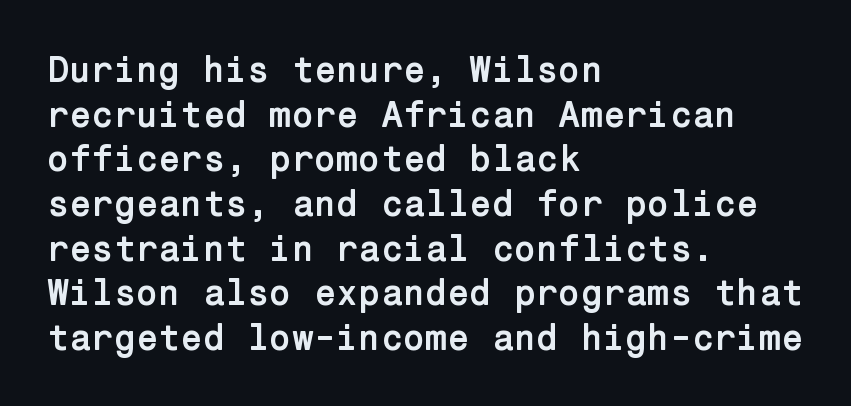
{"serif": "no", "italic": "no", "bold": "yes", "weight": "semibold", "width": "normal", "stroke_contrast": "low", "x_height": "medium", "underline": "no", "align": "left", "line_spacing_ratio": 1.24, "letter_spacing": "normal", "letter_spacing_em": 0.0, "glyph_px": 36}
